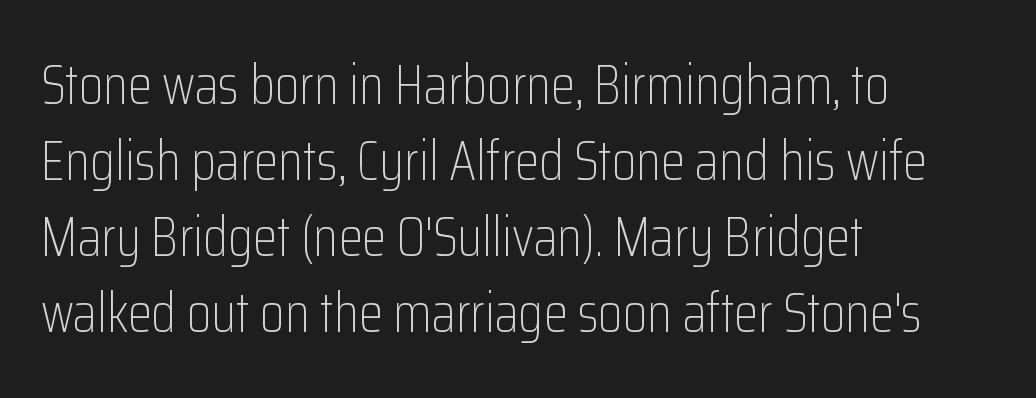
{"serif": "no", "italic": "no", "bold": "no", "weight": "light", "width": "condensed", "stroke_contrast": "low", "x_height": "medium", "monospaced": "no", "underline": "no", "align": "left", "line_spacing": "normal", "line_spacing_ratio": 1.38, "letter_spacing": "normal", "letter_spacing_em": 0.0, "glyph_px": 55}
